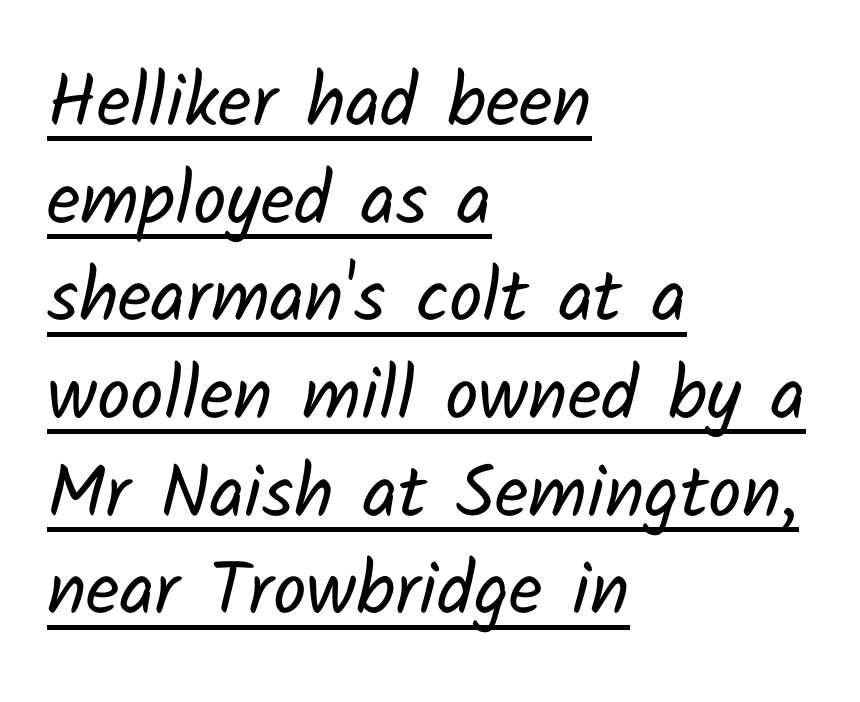
{"serif": "no", "bold": "no", "weight": "regular", "width": "normal", "stroke_contrast": "low", "x_height": "medium", "monospaced": "no", "underline": "yes", "align": "left", "line_spacing": "normal", "line_spacing_ratio": 1.32, "letter_spacing": "normal", "letter_spacing_em": 0.0, "glyph_px": 74}
